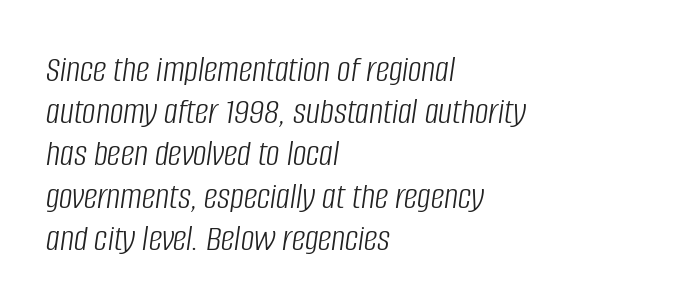
Nothing heavy about these letters — not bold at all. The rendering uses natural spacing where letterforms have individual widths. The passage shown stacks its lines with hardly any gap. An italicized treatment has been applied to the whole sample. The ragged edge is on the right, which tells us the setting is flush left.
